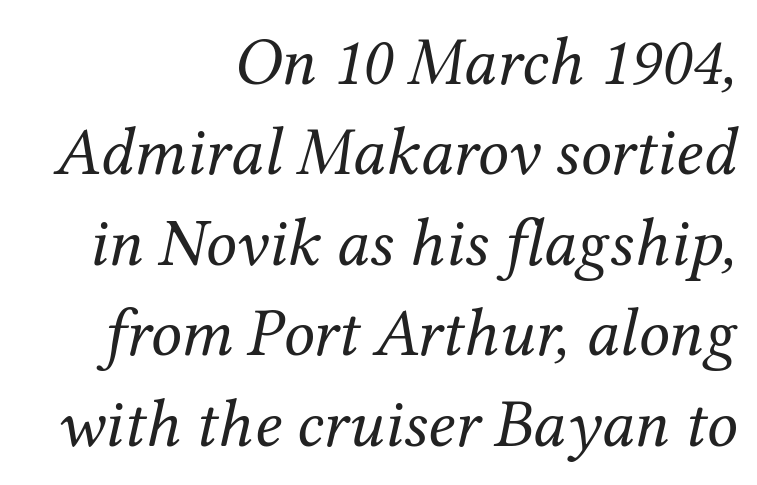
{"serif": "yes", "italic": "yes", "lean": "right", "slant_degrees": 12, "bold": "no", "weight": "regular", "width": "normal", "stroke_contrast": "medium", "x_height": "medium", "monospaced": "no", "underline": "no", "align": "right", "line_spacing": "normal", "line_spacing_ratio": 1.31, "letter_spacing": "normal", "letter_spacing_em": 0.0, "glyph_px": 69}
